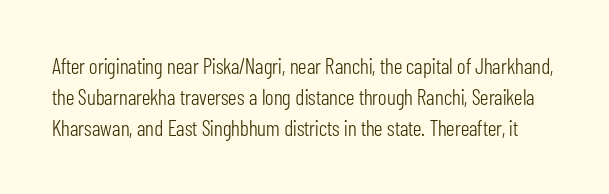
Q: Is the text bold? A: No.
Q: Is the text italic (slanted)? A: No, it is upright.
Q: Is the text underlined? A: No.
Q: Is the spacing between letters normal or unusually wide? A: Normal.
Q: Is the spacing between lines tight, normal or loose? A: Normal.
